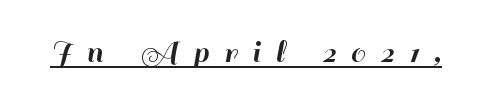
The image shows 33 px sans-serif type; set unusually wide letter spacing (+0.46 em), underlined; high stroke contrast and a small x-height.
